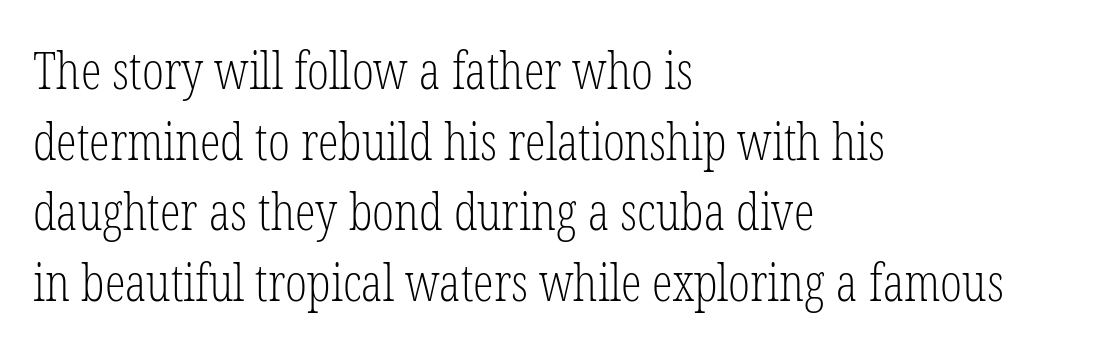
The designer left line spacing at the default. Each stroke keeps to a modest, everyday thickness or less. Between one letter and the next there's only the usual sliver of space. The compositor pushed each line to the left boundary. Proportional: the letters do not fall into vertical columns.
